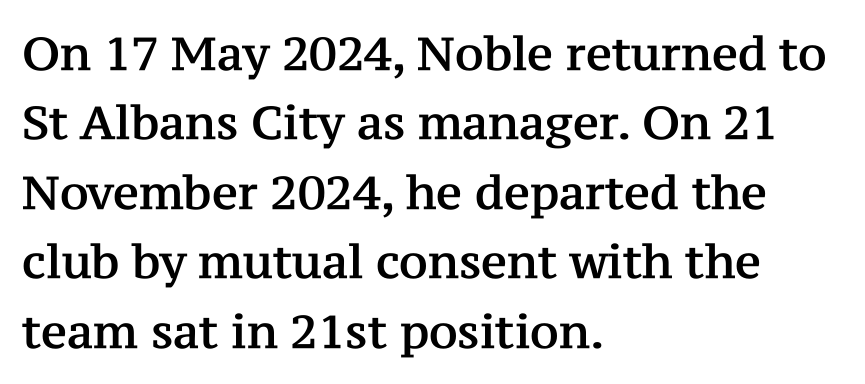
The image shows 46 px serif type, upright; set left-aligned, normal line spacing (1.51x), normal letter spacing, not underlined; medium stroke contrast and a medium x-height.
